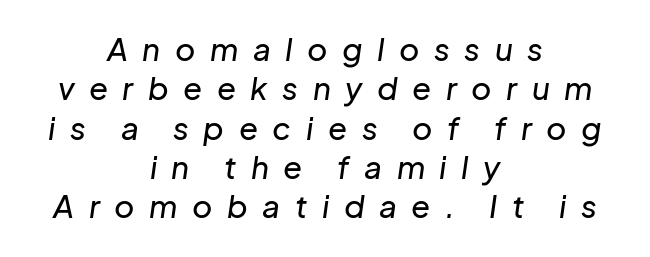
The image shows 31 px text type, italic (leaning right); set centered, normal line spacing (1.27x), unusually wide letter spacing (+0.47 em), not underlined; low stroke contrast and a medium x-height.
